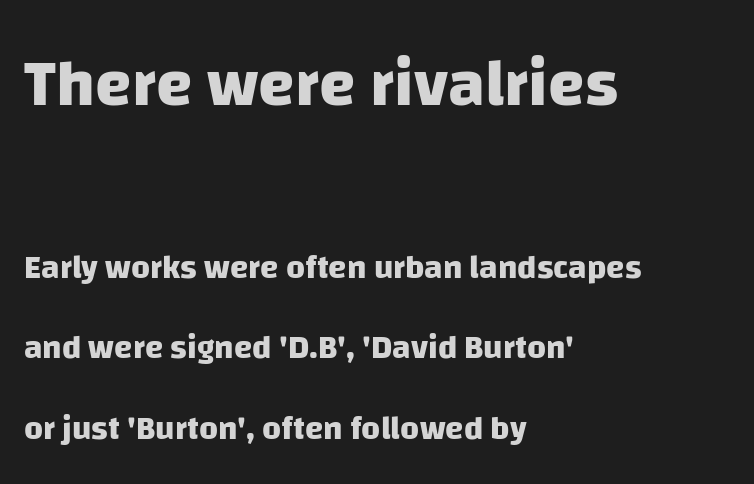
{"serif": "no", "bold": "yes", "weight": "heavy", "width": "normal", "stroke_contrast": "low", "x_height": "large", "monospaced": "no", "underline": "no", "align": "left", "line_spacing": "loose", "line_spacing_ratio": 2.43, "letter_spacing": "normal", "letter_spacing_em": 0.0, "larger_block": "first", "size_ratio": 2.0, "glyph_px": 66}
